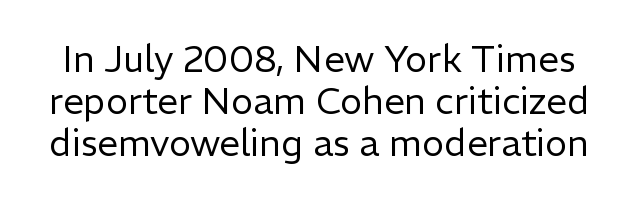
The image shows 37 px regular-weight sans-serif type, upright; set tight line spacing (1.13x), normal letter spacing, not underlined; low stroke contrast and a medium x-height.
